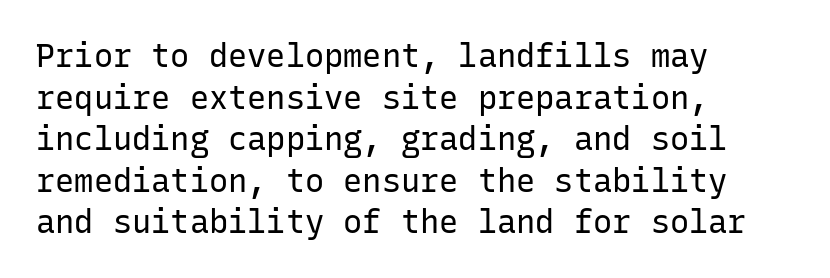
{"serif": "no", "italic": "no", "bold": "no", "weight": "regular", "width": "normal", "stroke_contrast": "low", "x_height": "medium", "monospaced": "yes", "underline": "no", "align": "left", "line_spacing": "normal", "line_spacing_ratio": 1.3, "letter_spacing": "normal", "letter_spacing_em": 0.0, "glyph_px": 32}
